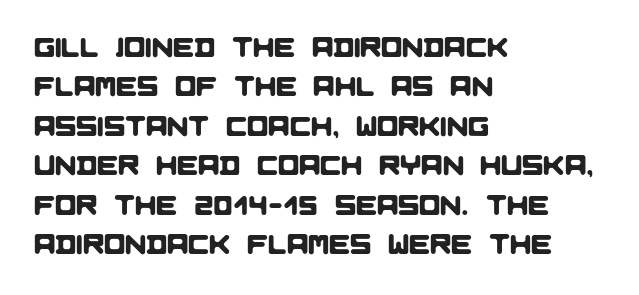
{"serif": "no", "width": "normal", "stroke_contrast": "low", "x_height": "large", "monospaced": "no", "underline": "no", "align": "left", "line_spacing": "normal", "line_spacing_ratio": 1.41, "letter_spacing": "normal", "letter_spacing_em": 0.0, "glyph_px": 28}
